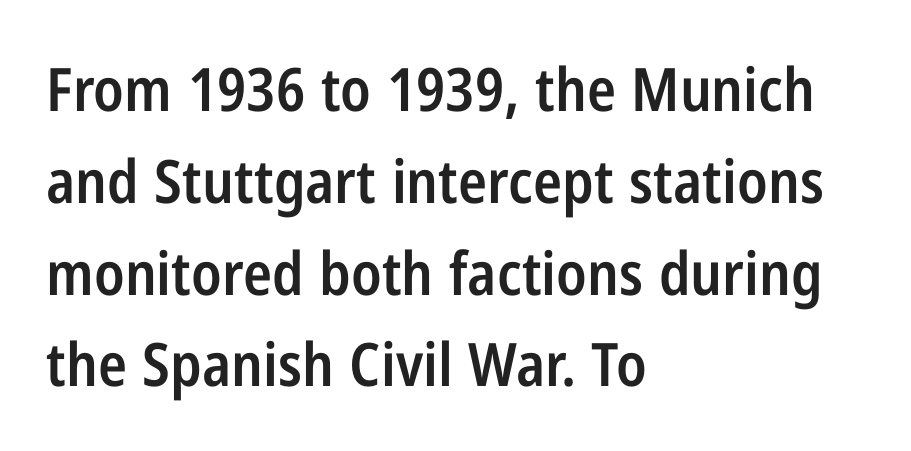
Nothing unusual about the tracking: characters are spaced as the font intends. Notice the strokes are somewhat thickened but not fully heavy: this is a semibold. Grotesque or geometric, the face here clearly has no serifs. The letters advance in unequal steps, a hallmark of proportional type. Descenders are the only things crossing below the line.
